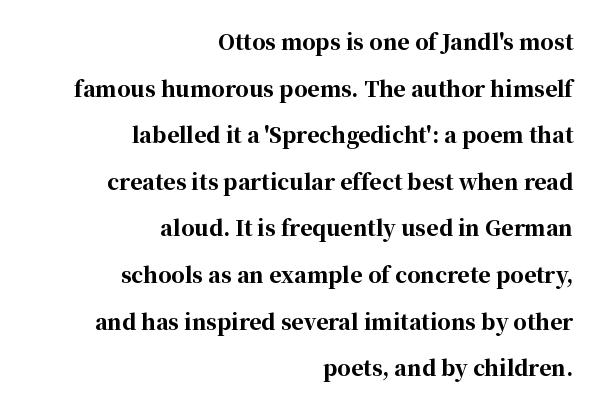
Q: Is the text bold? A: Yes.
Q: Is the text italic (slanted)? A: No, it is upright.
Q: Is the text underlined? A: No.
Q: How is the paragraph aligned? A: Right-aligned.
Q: Is the spacing between letters normal or unusually wide? A: Normal.
Q: Is the spacing between lines tight, normal or loose? A: Loose.
